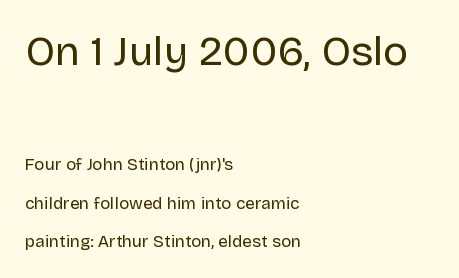
{"serif": "no", "italic": "no", "bold": "no", "weight": "regular", "width": "normal", "stroke_contrast": "low", "x_height": "large", "monospaced": "no", "underline": "no", "align": "left", "line_spacing": "loose", "line_spacing_ratio": 2.27, "letter_spacing": "normal", "letter_spacing_em": 0.0, "larger_block": "first", "size_ratio": 2.47, "glyph_px": 42}
